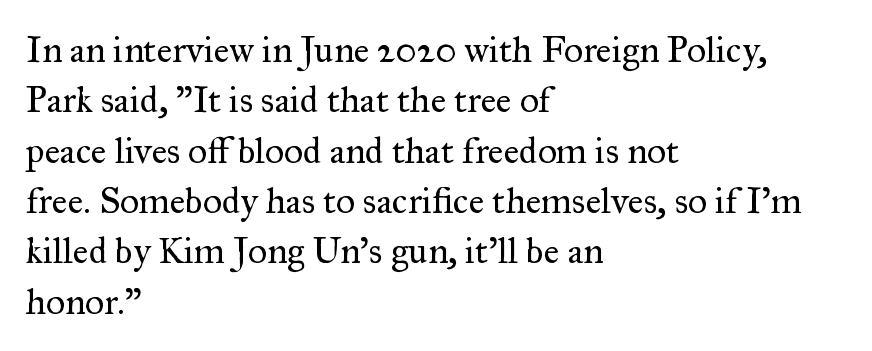
The rendering uses natural spacing where letterforms have individual widths. The ragged edge is on the right, which tells us the setting is flush left. Letters rest on an invisible, unmarked baseline. Heft: none added — not bold. Letter spacing: default. Ascenders rise straight up at ninety degrees.
